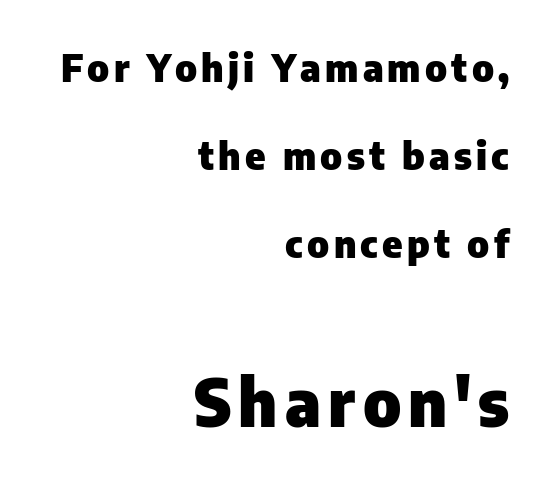
Q: Is the text bold? A: Yes.
Q: Is the text italic (slanted)? A: No, it is upright.
Q: Is the typeface a serif or a sans-serif typeface? A: Sans-serif.
Q: Is the text underlined? A: No.
Q: How is the paragraph aligned? A: Right-aligned.
Q: Is the spacing between lines tight, normal or loose? A: Loose.
Q: Which block of text is set in a larger size, the first (top) or the second (bottom)? A: The second (bottom) one.
Q: Width (condensed, normal, or wide)? A: Normal.
Q: Stroke contrast? A: Low.
Q: x-height? A: Medium.
Q: Monospaced? A: No.
